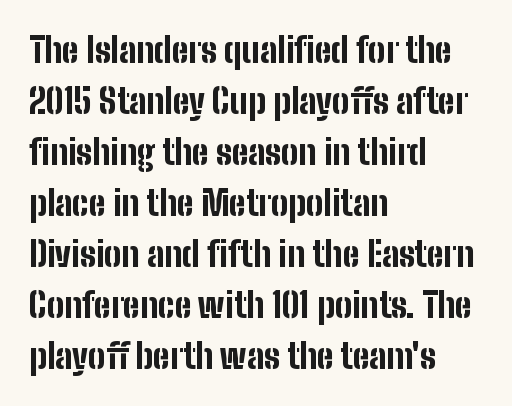
The image shows 34 px bold, condensed sans-serif type, upright; set left-aligned, normal line spacing (1.5x), normal letter spacing, not underlined; low stroke contrast and a medium x-height.
